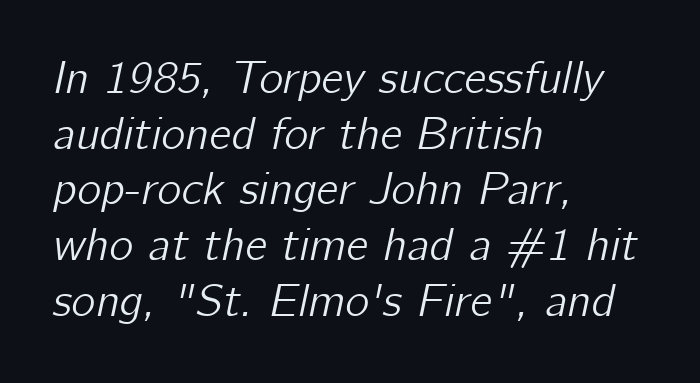
The image shows 46 px text type, italic (leaning right); set left-aligned, line spacing 1.21x, normal letter spacing, not underlined; low stroke contrast and a medium x-height.
